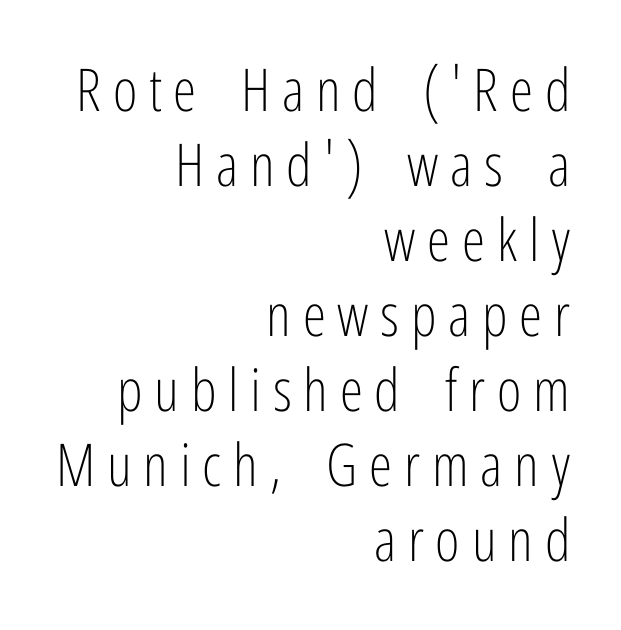
{"serif": "no", "italic": "no", "bold": "no", "weight": "light", "width": "condensed", "stroke_contrast": "low", "x_height": "medium", "monospaced": "no", "underline": "no", "align": "right", "line_spacing": "normal", "line_spacing_ratio": 1.27, "letter_spacing": "wide", "letter_spacing_em": 0.2, "glyph_px": 59}
